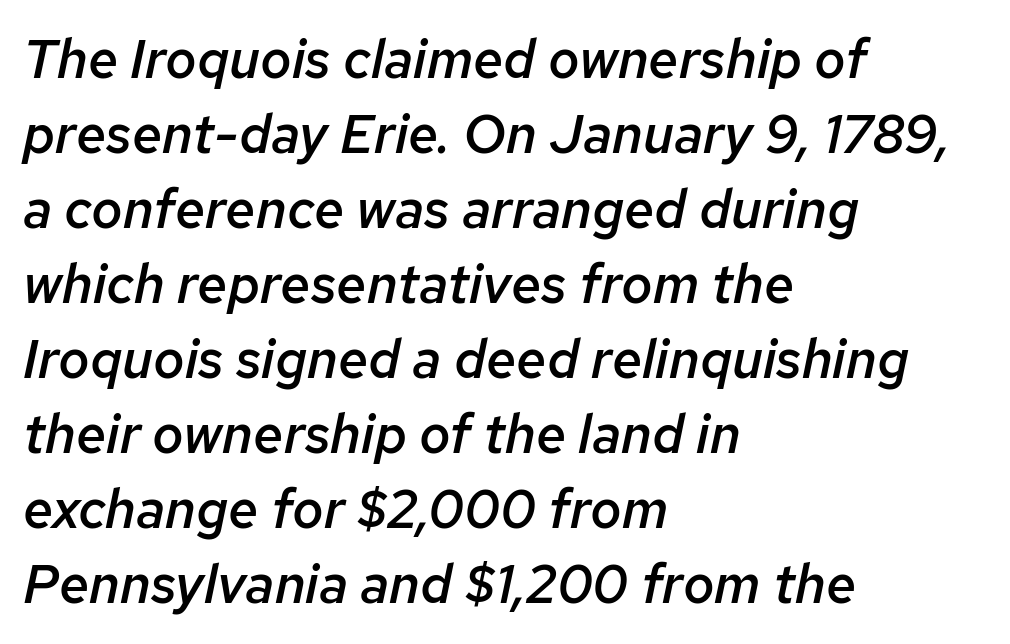
The image shows 54 px semibold type, italic (leaning right); set left-aligned, normal line spacing (1.39x), normal letter spacing, not underlined; low stroke contrast and a medium x-height.
